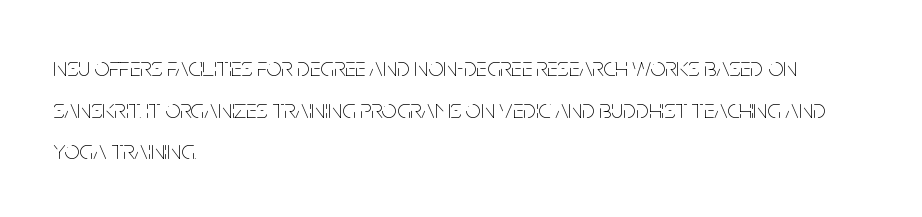
Q: Is the text bold? A: No.
Q: Is the text italic (slanted)? A: No, it is upright.
Q: Is the text underlined? A: No.
Q: How is the paragraph aligned? A: Left-aligned.
Q: Is the spacing between letters normal or unusually wide? A: Normal.
Q: Is the spacing between lines tight, normal or loose? A: Normal.
